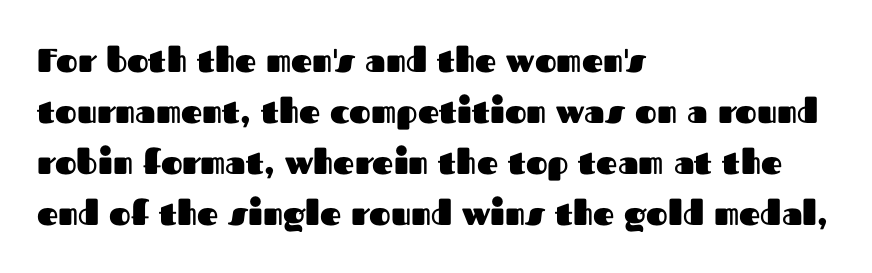
Observe the ordinary spacing: letters are neighbours, not strangers. The words here are not underlined. This sample is left-justified, so line endings fall wherever the words run out. Quick note: interline space is typical. A typesetter would call this proportional, since set widths differ per character. Summary of weight: heavy, a full bold.
